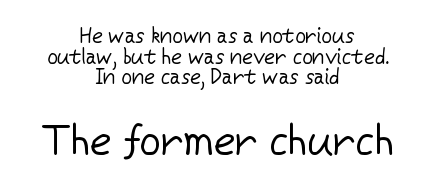
{"serif": "no", "italic": "no", "bold": "no", "weight": "regular", "width": "normal", "stroke_contrast": "low", "x_height": "medium", "monospaced": "no", "underline": "no", "align": "center", "line_spacing": "tight", "line_spacing_ratio": 0.98, "letter_spacing": "normal", "letter_spacing_em": 0.0, "larger_block": "second", "size_ratio": 2.0, "glyph_px": 42}
